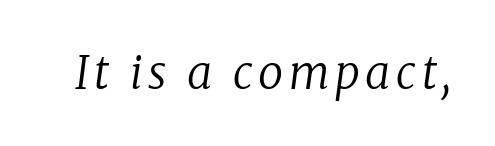
The image shows 45 px regular-weight serif type, italic (leaning right); set not underlined; low stroke contrast and a medium x-height.
